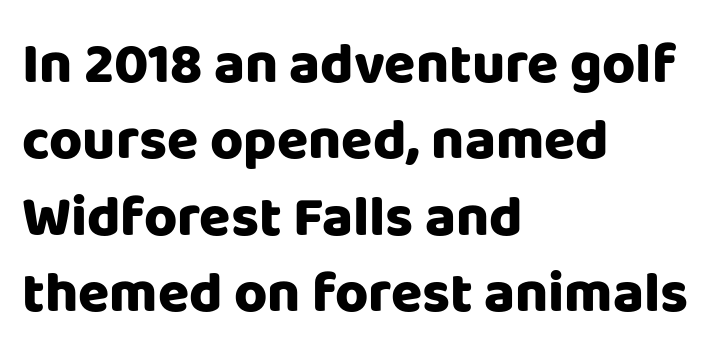
The image shows 57 px heavy sans-serif type, upright; set left-aligned, normal line spacing (1.34x), normal letter spacing, not underlined; low stroke contrast and a large x-height.
